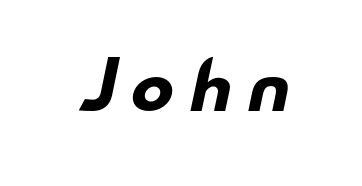
Q: Is the text bold? A: Yes.
Q: Is the typeface a serif or a sans-serif typeface? A: Sans-serif.
Q: Is the text underlined? A: No.
Q: Is the spacing between letters normal or unusually wide? A: Unusually wide.
Q: Width (condensed, normal, or wide)? A: Wide.
Q: Stroke contrast? A: Low.
Q: x-height? A: Small.
Q: Monospaced? A: No.
